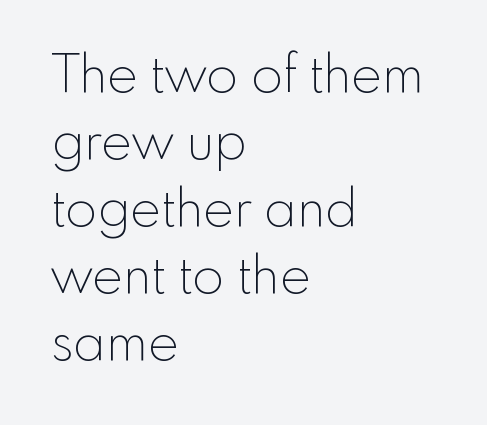
{"serif": "no", "italic": "no", "bold": "no", "weight": "thin", "width": "normal", "x_height": "small", "monospaced": "no", "underline": "no", "align": "left", "line_spacing": "normal", "line_spacing_ratio": 1.29, "letter_spacing": "normal", "letter_spacing_em": 0.0, "glyph_px": 52}
